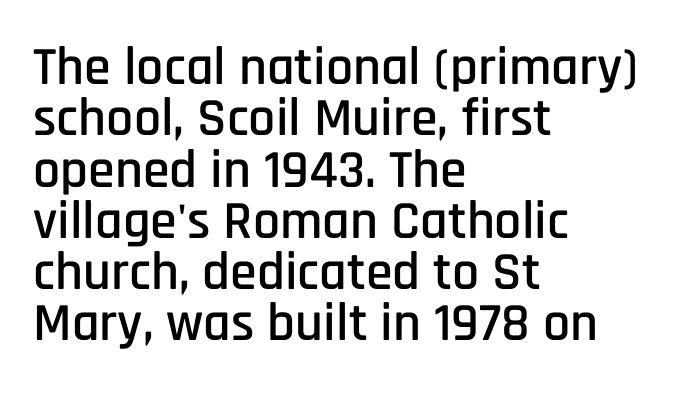
{"serif": "no", "italic": "no", "width": "condensed", "stroke_contrast": "low", "x_height": "large", "monospaced": "no", "underline": "no", "align": "left", "line_spacing": "tight", "line_spacing_ratio": 0.95, "letter_spacing": "normal", "letter_spacing_em": 0.0, "glyph_px": 54}
